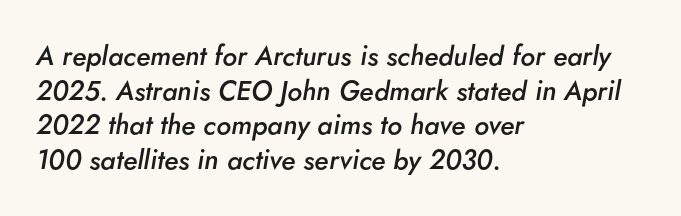
The image shows 27 px text type, italic (leaning right); set left-aligned, normal line spacing (1.28x), normal letter spacing, not underlined.
